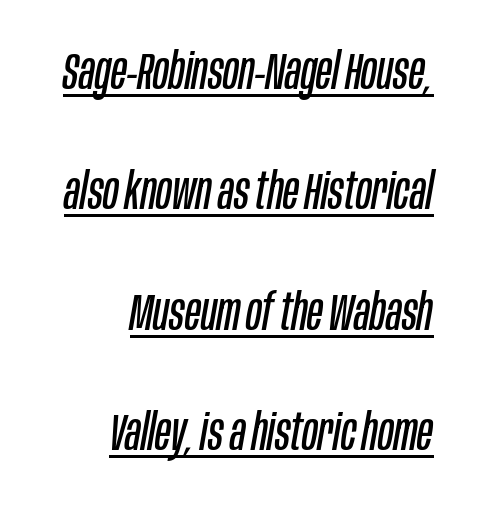
Q: Is the text bold? A: No.
Q: Is the text italic (slanted)? A: Yes, it leans right by about 10 degrees.
Q: Is the text underlined? A: Yes.
Q: How is the paragraph aligned? A: Right-aligned.
Q: Is the spacing between letters normal or unusually wide? A: Normal.
Q: Is the spacing between lines tight, normal or loose? A: Loose.
Q: Width (condensed, normal, or wide)? A: Condensed.
Q: Stroke contrast? A: Low.
Q: x-height? A: Large.
Q: Monospaced? A: No.
